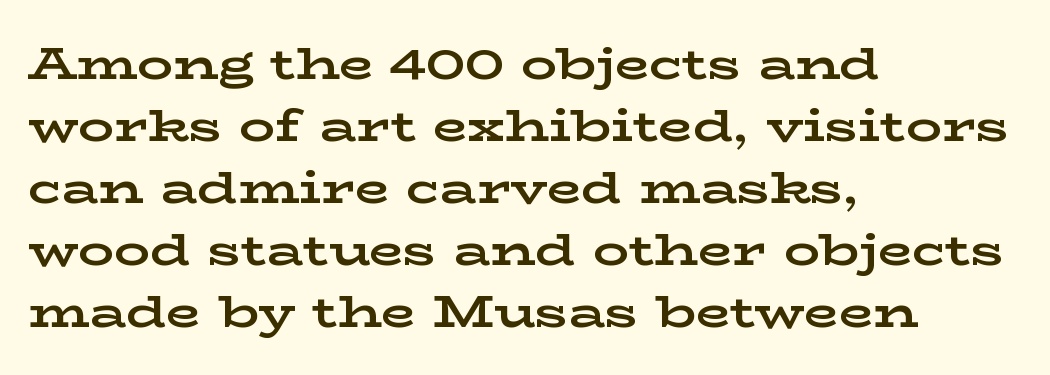
Q: Is the text bold? A: Yes.
Q: Is the text italic (slanted)? A: No, it is upright.
Q: Is the typeface a serif or a sans-serif typeface? A: Serif.
Q: Is the text underlined? A: No.
Q: How is the paragraph aligned? A: Left-aligned.
Q: Is the spacing between letters normal or unusually wide? A: Normal.
Q: Is the spacing between lines tight, normal or loose? A: Normal.
Q: Width (condensed, normal, or wide)? A: Wide.
Q: Stroke contrast? A: Low.
Q: x-height? A: Medium.
Q: Monospaced? A: No.
